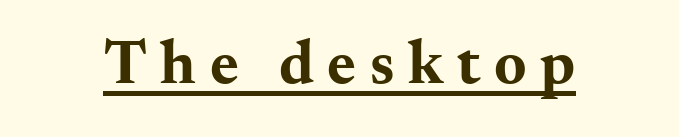
{"serif": "yes", "italic": "no", "bold": "yes", "weight": "bold", "width": "wide", "stroke_contrast": "medium", "x_height": "small", "monospaced": "no", "underline": "yes", "letter_spacing": "wide", "letter_spacing_em": 0.22, "glyph_px": 62}
